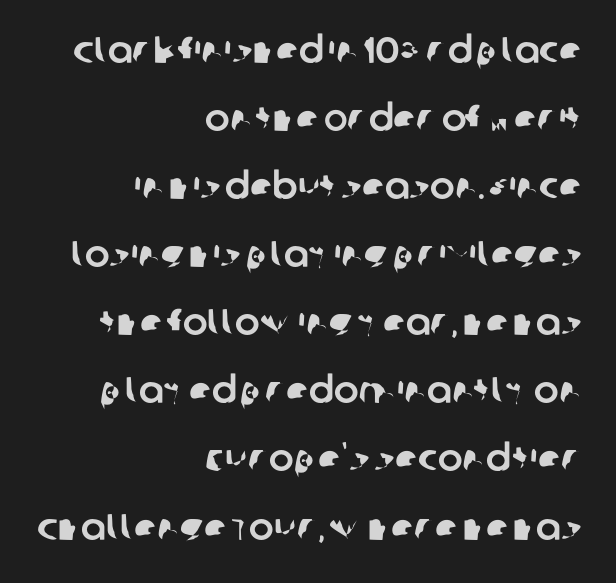
{"serif": "no", "width": "normal", "stroke_contrast": "low", "x_height": "large", "monospaced": "no", "underline": "no", "align": "right", "line_spacing_ratio": 1.84, "letter_spacing": "normal", "letter_spacing_em": 0.0, "glyph_px": 37}
